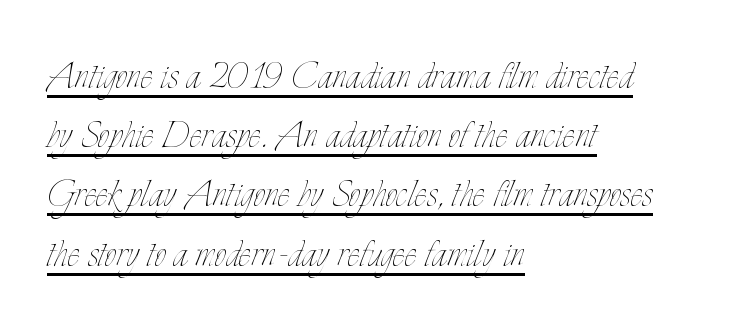
{"bold": "no", "weight": "thin", "width": "condensed", "stroke_contrast": "low", "x_height": "small", "monospaced": "no", "underline": "yes", "align": "left", "line_spacing": "normal", "line_spacing_ratio": 1.26, "letter_spacing": "normal", "letter_spacing_em": 0.0, "glyph_px": 47}
